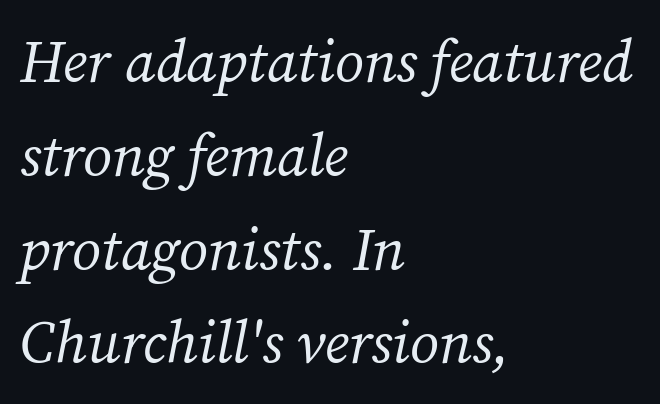
Leftover space on each line is placed entirely after the last word. The characters are drawn with everyday or finer stroke widths. Regarding leading, the lines here are spaced in the standard way. Nobody drew a line under any word here.
